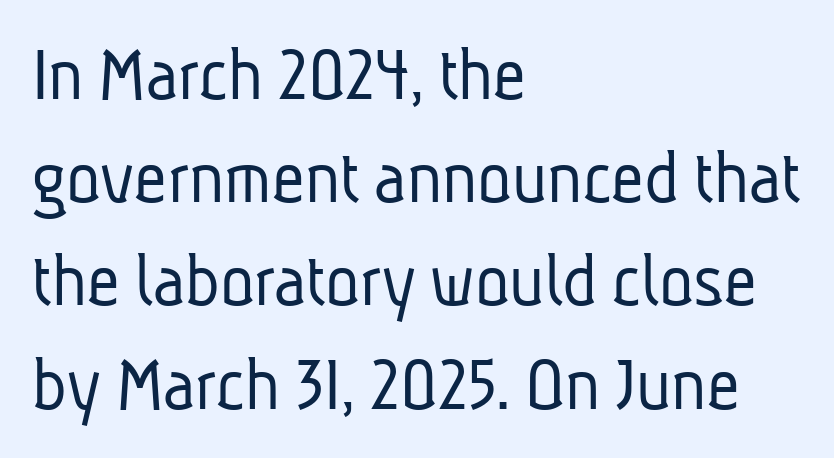
{"serif": "no", "bold": "no", "weight": "light", "width": "condensed", "stroke_contrast": "low", "x_height": "medium", "monospaced": "no", "underline": "no", "align": "left", "line_spacing": "normal", "line_spacing_ratio": 1.29, "letter_spacing": "normal", "letter_spacing_em": 0.0, "glyph_px": 80}
